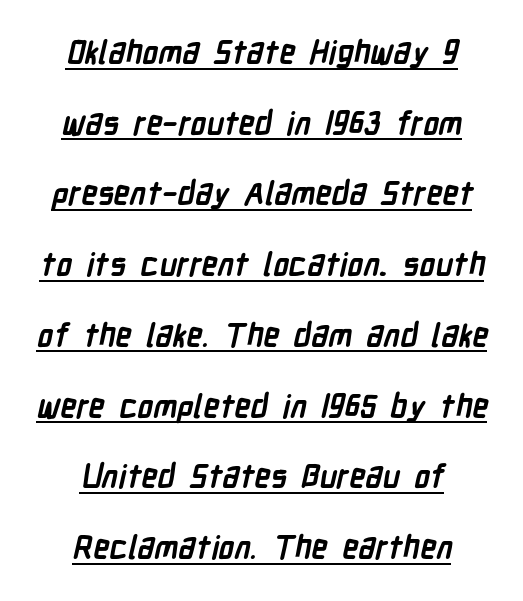
Q: Is the text bold? A: Yes.
Q: Is the typeface a serif or a sans-serif typeface? A: Sans-serif.
Q: Is the text underlined? A: Yes.
Q: How is the paragraph aligned? A: Centered.
Q: Is the spacing between letters normal or unusually wide? A: Normal.
Q: Is the spacing between lines tight, normal or loose? A: Loose.
Q: Width (condensed, normal, or wide)? A: Condensed.
Q: Stroke contrast? A: Low.
Q: x-height? A: Medium.
Q: Monospaced? A: No.
